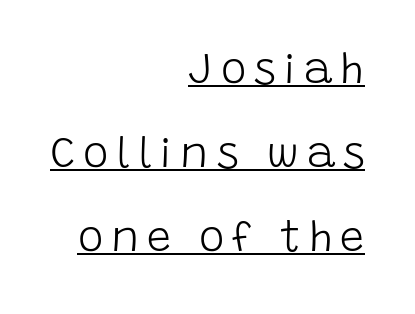
The paragraph has a hard right edge and a soft left edge. Typographically, this falls in the sans-serif category. The rendering uses a large line-height, opening up the rows. Posture: upright roman. These lines are rendered in a variable-pitch font. Underlining? Definitely there.
